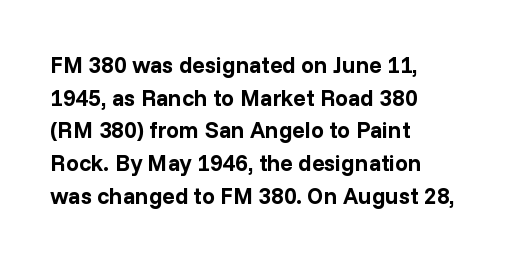
{"italic": "no", "bold": "yes", "underline": "no", "align": "left", "line_spacing": "normal", "line_spacing_ratio": 1.42, "letter_spacing": "normal", "letter_spacing_em": 0.0, "glyph_px": 23}
